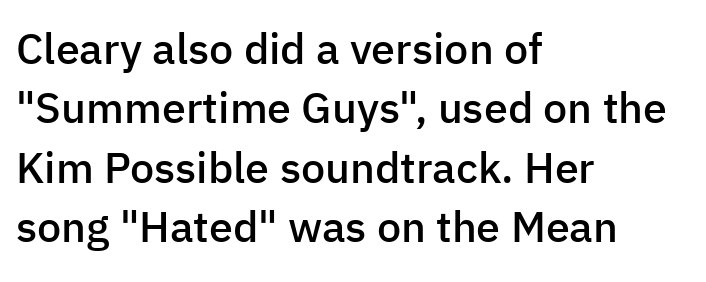
Q: Is the text bold? A: Semi-bold.
Q: Is the text italic (slanted)? A: No, it is upright.
Q: Is the typeface a serif or a sans-serif typeface? A: Sans-serif.
Q: Is the text underlined? A: No.
Q: How is the paragraph aligned? A: Left-aligned.
Q: Is the spacing between letters normal or unusually wide? A: Normal.
Q: Is the spacing between lines tight, normal or loose? A: Normal.
Q: Width (condensed, normal, or wide)? A: Normal.
Q: Stroke contrast? A: Low.
Q: x-height? A: Medium.
Q: Monospaced? A: No.
